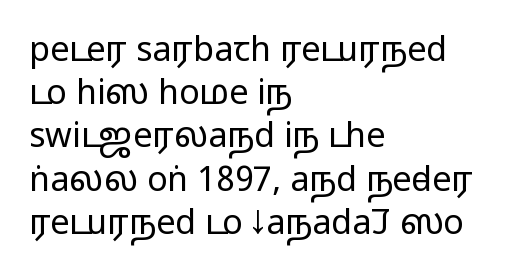
Q: Is the text italic (slanted)? A: No, it is upright.
Q: Is the typeface a serif or a sans-serif typeface? A: Sans-serif.
Q: Is the text underlined? A: No.
Q: How is the paragraph aligned? A: Left-aligned.
Q: Is the spacing between letters normal or unusually wide? A: Normal.
Q: Is the spacing between lines tight, normal or loose? A: Normal.
Q: Width (condensed, normal, or wide)? A: Wide.
Q: Stroke contrast? A: Medium.
Q: Monospaced? A: No.
